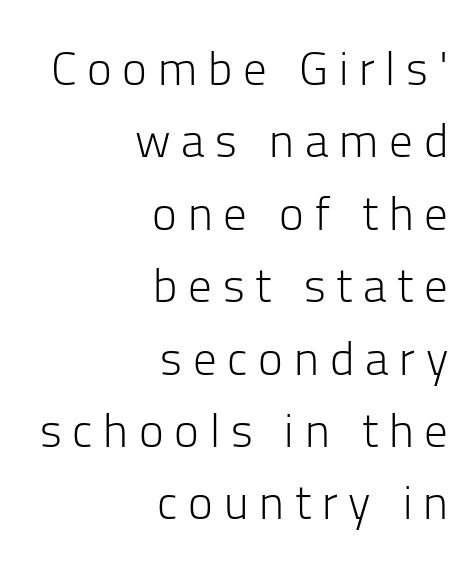
The image shows 47 px light sans-serif type, upright; set right-aligned, normal line spacing (1.54x), unusually wide letter spacing (+0.23 em), not underlined; low stroke contrast and a medium x-height.
